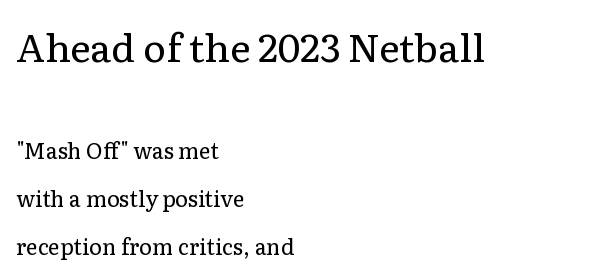
The image shows 39 px regular-weight serif type, upright; set left-aligned, loose line spacing (2.19x), normal letter spacing, not underlined; the first (top) block is 1.77x larger; low stroke contrast and a medium x-height.
